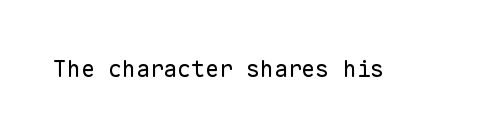
{"italic": "no", "bold": "no", "underline": "no", "letter_spacing": "normal", "letter_spacing_em": 0.0, "glyph_px": 23}
